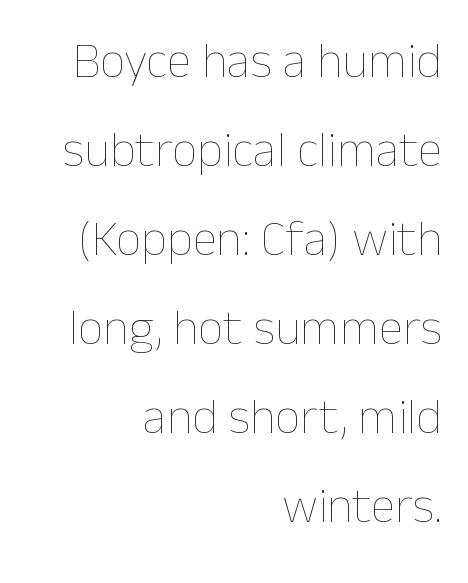
Q: Is the text bold? A: No.
Q: Is the text italic (slanted)? A: No, it is upright.
Q: Is the text underlined? A: No.
Q: How is the paragraph aligned? A: Right-aligned.
Q: Is the spacing between letters normal or unusually wide? A: Normal.
Q: Width (condensed, normal, or wide)? A: Normal.
Q: Stroke contrast? A: Low.
Q: x-height? A: Medium.
Q: Monospaced? A: No.
